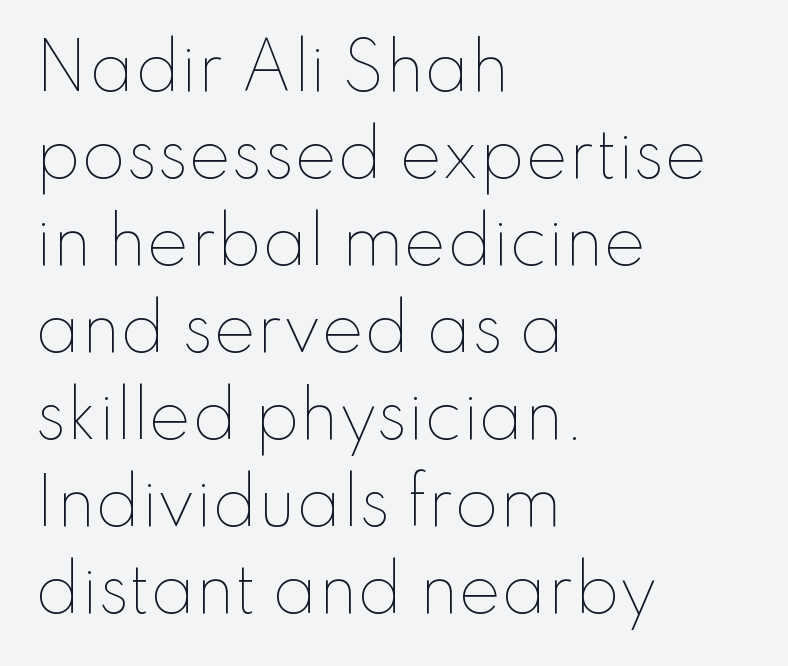
Q: Is the text bold? A: No.
Q: Is the text italic (slanted)? A: No, it is upright.
Q: Is the text underlined? A: No.
Q: How is the paragraph aligned? A: Left-aligned.
Q: Is the spacing between letters normal or unusually wide? A: Normal.
Q: Is the spacing between lines tight, normal or loose? A: Normal.
Q: Width (condensed, normal, or wide)? A: Normal.
Q: Stroke contrast? A: Low.
Q: x-height? A: Small.
Q: Monospaced? A: No.
